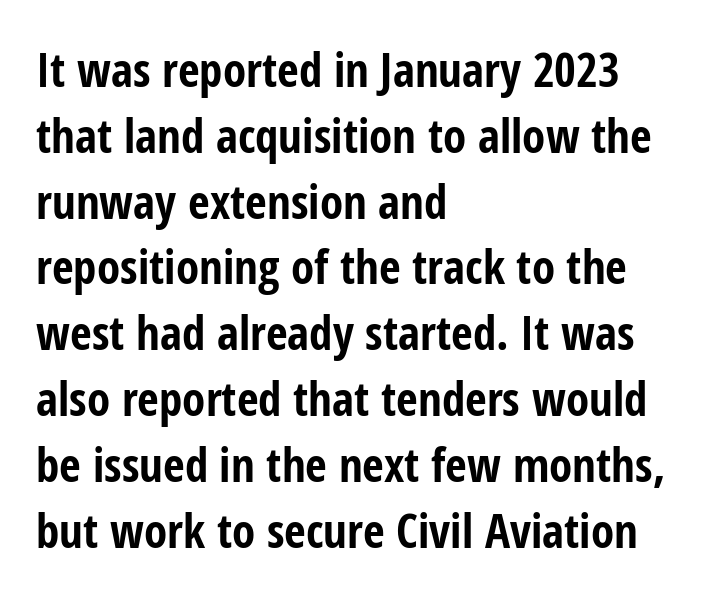
Q: Is the text bold? A: Yes.
Q: Is the text italic (slanted)? A: No, it is upright.
Q: Is the typeface a serif or a sans-serif typeface? A: Sans-serif.
Q: Is the text underlined? A: No.
Q: How is the paragraph aligned? A: Left-aligned.
Q: Is the spacing between letters normal or unusually wide? A: Normal.
Q: Is the spacing between lines tight, normal or loose? A: Normal.
Q: Width (condensed, normal, or wide)? A: Condensed.
Q: Stroke contrast? A: Low.
Q: x-height? A: Medium.
Q: Monospaced? A: No.
